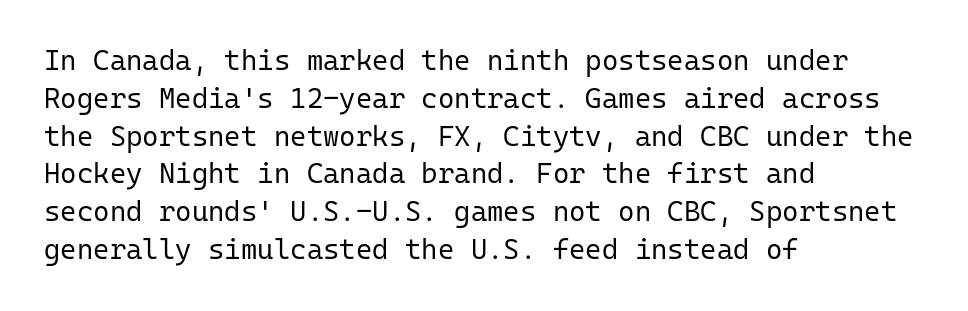
{"serif": "no", "italic": "no", "bold": "no", "weight": "regular", "width": "normal", "stroke_contrast": "low", "x_height": "medium", "monospaced": "yes", "underline": "no", "align": "left", "line_spacing": "normal", "line_spacing_ratio": 1.35, "letter_spacing": "normal", "letter_spacing_em": 0.0, "glyph_px": 28}
